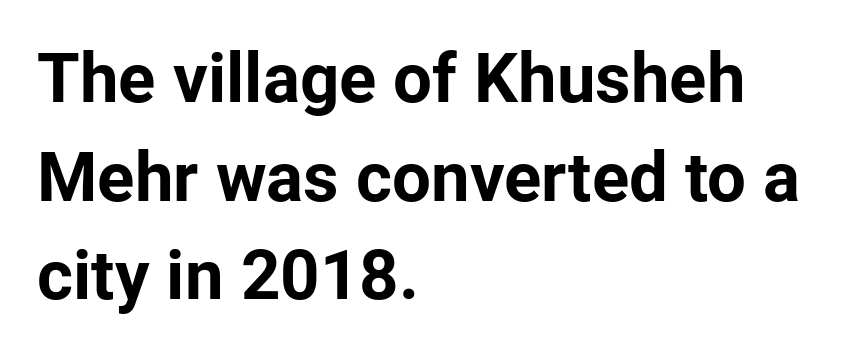
The image shows 69 px bold sans-serif type, upright; set left-aligned, normal line spacing (1.43x), normal letter spacing, not underlined; low stroke contrast and a medium x-height.
